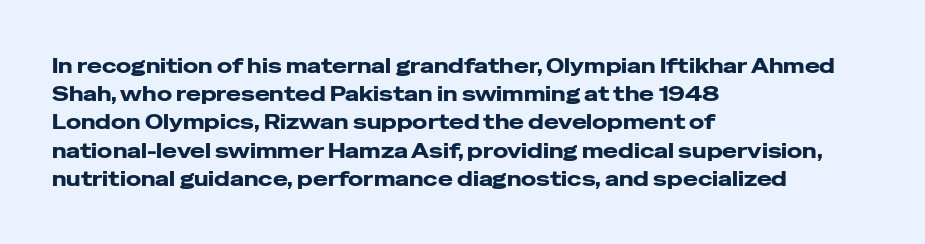
Upright lettering throughout. Each line starts at the same left margin while the right side varies. The passage shown has conventional tracking throughout. The glyphs have the mass of a bold cut. Summary of vertical rhythm: regular, with standard interline spacing. Words float on clear page, feet unadorned.
